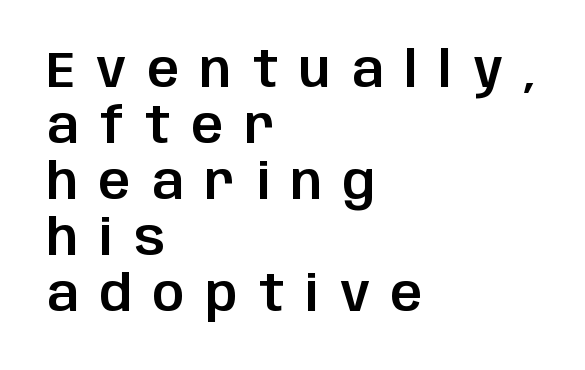
The passage shown is typed in a proportional face where columns would drift. The letters stand upright; this is a roman face. How would I describe the line gaps? Narrow and economical. Is the block centered? No — it sits flush against the left margin. Type without underlining.
